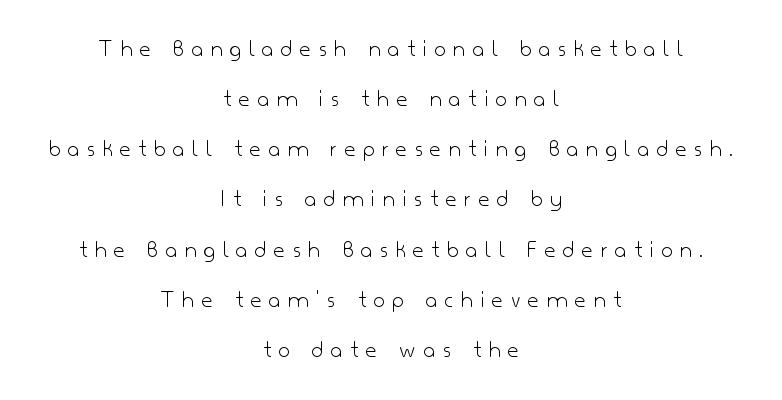
Q: Is the text bold? A: No.
Q: Is the text italic (slanted)? A: No, it is upright.
Q: Is the text underlined? A: No.
Q: How is the paragraph aligned? A: Centered.
Q: Is the spacing between letters normal or unusually wide? A: Unusually wide.
Q: Is the spacing between lines tight, normal or loose? A: Loose.
